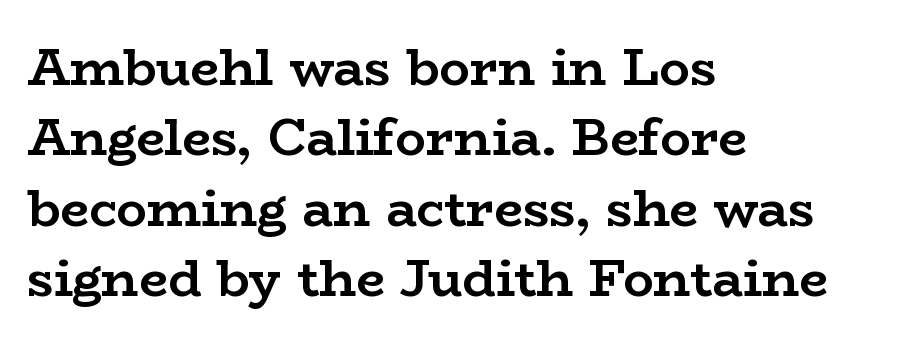
{"serif": "yes", "italic": "no", "bold": "yes", "weight": "semibold", "width": "wide", "stroke_contrast": "low", "x_height": "medium", "monospaced": "no", "underline": "no", "align": "left", "line_spacing": "normal", "line_spacing_ratio": 1.38, "letter_spacing": "normal", "letter_spacing_em": 0.0, "glyph_px": 51}
